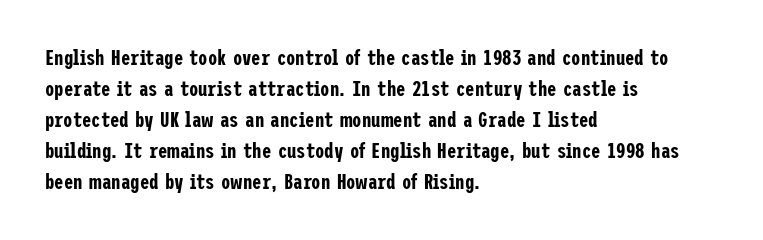
Q: Is the text italic (slanted)? A: No, it is upright.
Q: Is the text underlined? A: No.
Q: How is the paragraph aligned? A: Left-aligned.
Q: Is the spacing between letters normal or unusually wide? A: Normal.
Q: Is the spacing between lines tight, normal or loose? A: Normal.
